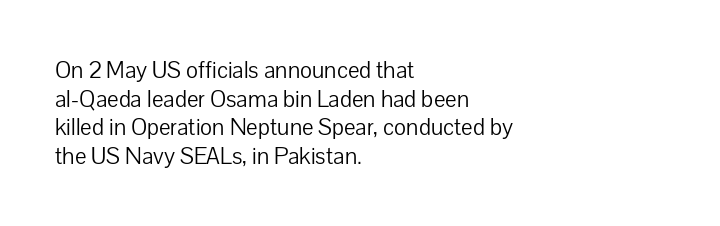
{"italic": "no", "bold": "no", "underline": "no", "align": "left", "line_spacing_ratio": 1.24, "letter_spacing": "normal", "letter_spacing_em": 0.0, "glyph_px": 23}
